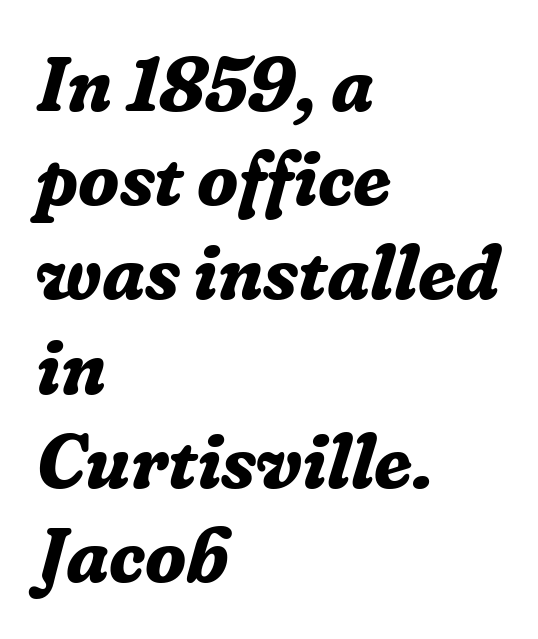
Q: Is the text bold? A: Yes.
Q: Is the text italic (slanted)? A: Yes, it leans right by about 16 degrees.
Q: Is the typeface a serif or a sans-serif typeface? A: Serif.
Q: Is the text underlined? A: No.
Q: How is the paragraph aligned? A: Left-aligned.
Q: Is the spacing between letters normal or unusually wide? A: Normal.
Q: Width (condensed, normal, or wide)? A: Normal.
Q: Stroke contrast? A: Low.
Q: x-height? A: Medium.
Q: Monospaced? A: No.
